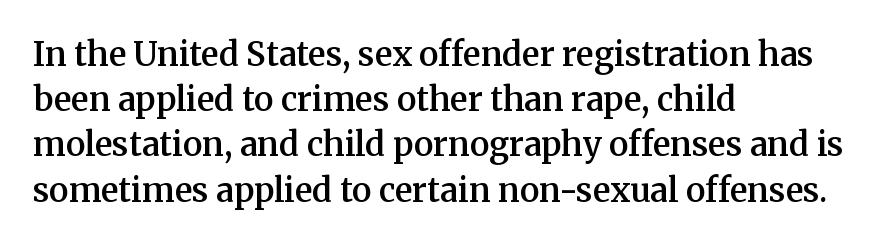
{"serif": "yes", "italic": "no", "bold": "semi", "weight": "semibold", "width": "normal", "stroke_contrast": "medium", "x_height": "medium", "monospaced": "no", "underline": "no", "align": "left", "line_spacing": "normal", "line_spacing_ratio": 1.37, "letter_spacing": "normal", "letter_spacing_em": 0.0, "glyph_px": 33}
